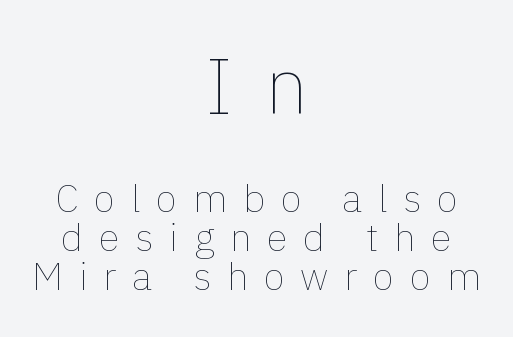
{"italic": "no", "bold": "no", "weight": "thin", "width": "normal", "stroke_contrast": "low", "x_height": "medium", "monospaced": "no", "underline": "no", "align": "center", "line_spacing": "tight", "line_spacing_ratio": 1.0, "letter_spacing": "wide", "letter_spacing_em": 0.4, "larger_block": "first", "size_ratio": 2.0, "glyph_px": 78}
